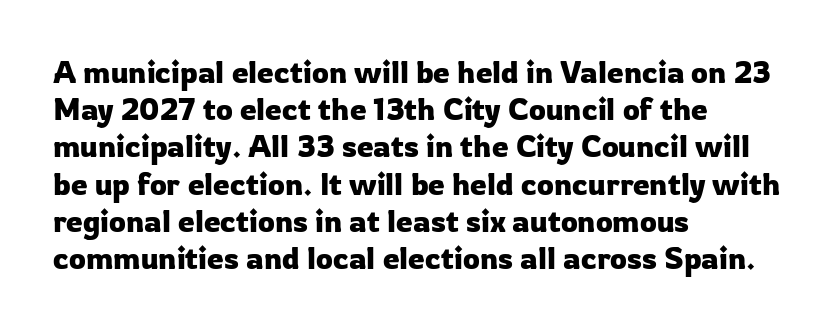
Honestly, the letter spacing is just normal — you wouldn't notice it. Check the space under the baseline: it is left empty. Grotesque or geometric, the face here clearly has no serifs. Note the varied advance widths — an 'i' is clearly narrower than an 'm'. This sample is left-justified, so line endings fall wherever the words run out. Posture: straight, roman, zero tilt.
